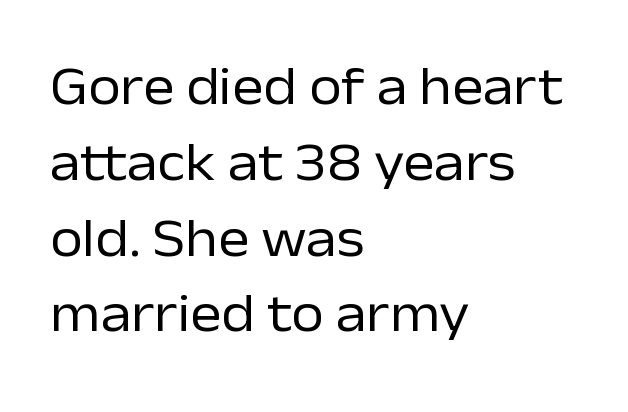
The image shows 53 px regular-weight sans-serif type, upright; set left-aligned, normal line spacing (1.43x), normal letter spacing, not underlined; low stroke contrast and a medium x-height.
